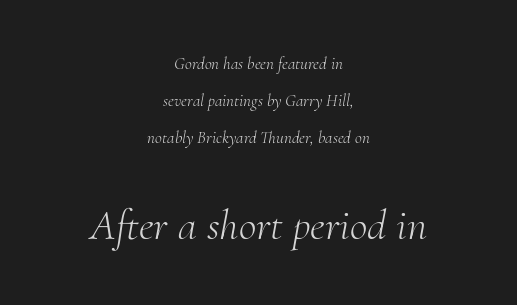
Q: Is the text bold? A: No.
Q: Is the text italic (slanted)? A: Yes, it leans right by about 10 degrees.
Q: Is the typeface a serif or a sans-serif typeface? A: Serif.
Q: Is the text underlined? A: No.
Q: How is the paragraph aligned? A: Centered.
Q: Is the spacing between letters normal or unusually wide? A: Normal.
Q: Is the spacing between lines tight, normal or loose? A: Loose.
Q: Which block of text is set in a larger size, the first (top) or the second (bottom)? A: The second (bottom) one.
Q: Width (condensed, normal, or wide)? A: Normal.
Q: Stroke contrast? A: Medium.
Q: x-height? A: Small.
Q: Monospaced? A: No.
